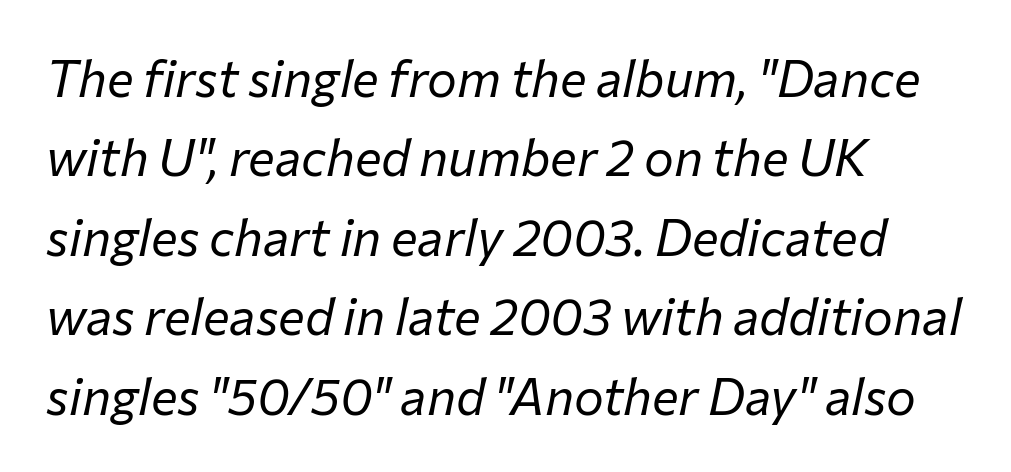
The image shows 50 px regular-weight type, italic (leaning right); set left-aligned, normal line spacing (1.59x), normal letter spacing, not underlined; low stroke contrast and a medium x-height.
